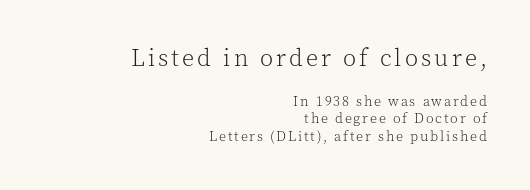
Rows of type keep a routine distance in the vertical direction. Weight: not bold — regular or lighter. Just letters on the line, the space beneath them empty. This is roman type, the default non-slanted kind. Larger block? The one above; the one below is distinctly smaller.
